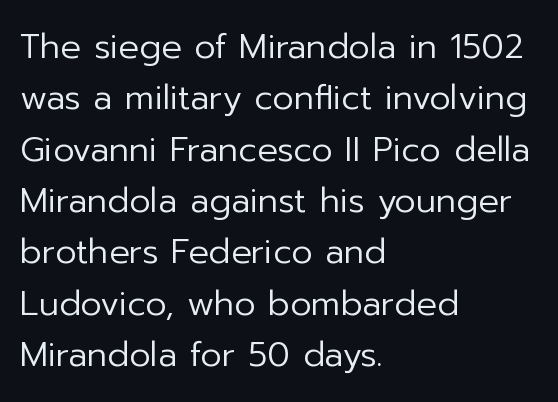
Q: Is the text bold? A: No.
Q: Is the text italic (slanted)? A: No, it is upright.
Q: Is the typeface a serif or a sans-serif typeface? A: Sans-serif.
Q: Is the text underlined? A: No.
Q: How is the paragraph aligned? A: Left-aligned.
Q: Is the spacing between letters normal or unusually wide? A: Normal.
Q: Is the spacing between lines tight, normal or loose? A: Normal.
Q: Width (condensed, normal, or wide)? A: Normal.
Q: Stroke contrast? A: Low.
Q: x-height? A: Medium.
Q: Monospaced? A: No.
